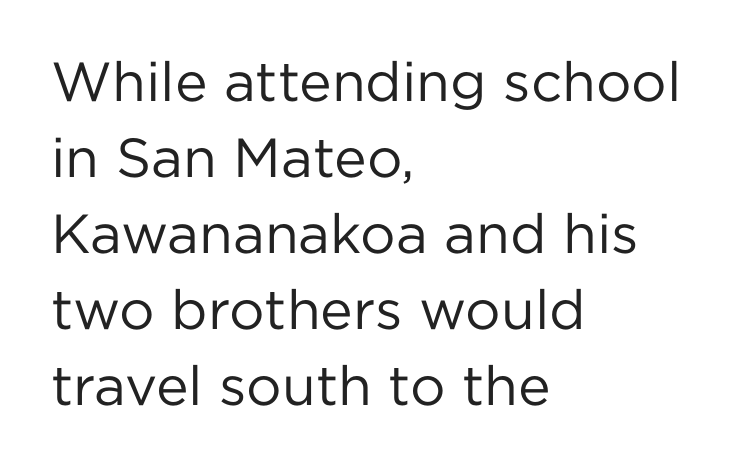
{"serif": "no", "italic": "no", "bold": "no", "weight": "regular", "width": "normal", "stroke_contrast": "low", "x_height": "medium", "monospaced": "no", "underline": "no", "align": "left", "line_spacing": "normal", "line_spacing_ratio": 1.38, "letter_spacing": "normal", "letter_spacing_em": 0.0, "glyph_px": 55}
